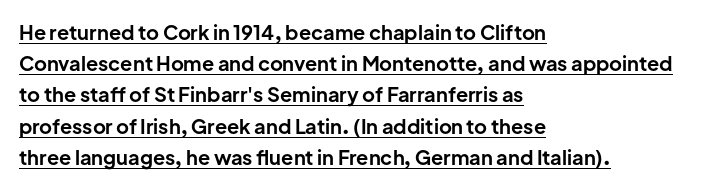
The image shows 20 px bold type, upright; set left-aligned, normal line spacing (1.56x), normal letter spacing, underlined.
